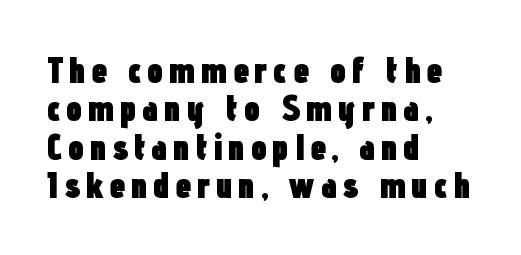
The image shows 37 px heavy, condensed sans-serif type, upright; set left-aligned, tight line spacing (1.04x), not underlined; low stroke contrast and a medium x-height.
